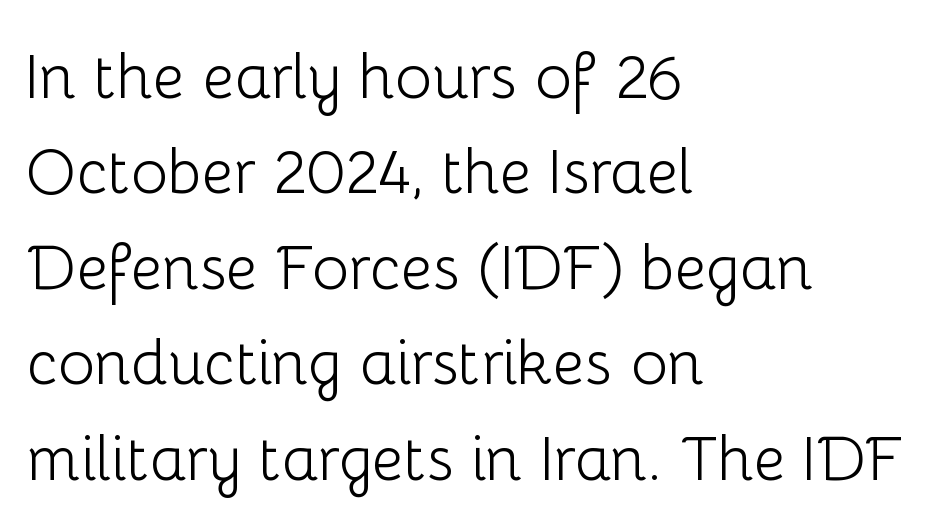
{"serif": "no", "italic": "no", "bold": "no", "weight": "light", "width": "normal", "stroke_contrast": "low", "x_height": "medium", "monospaced": "no", "underline": "no", "align": "left", "line_spacing": "normal", "line_spacing_ratio": 1.54, "letter_spacing": "normal", "letter_spacing_em": 0.0, "glyph_px": 62}
